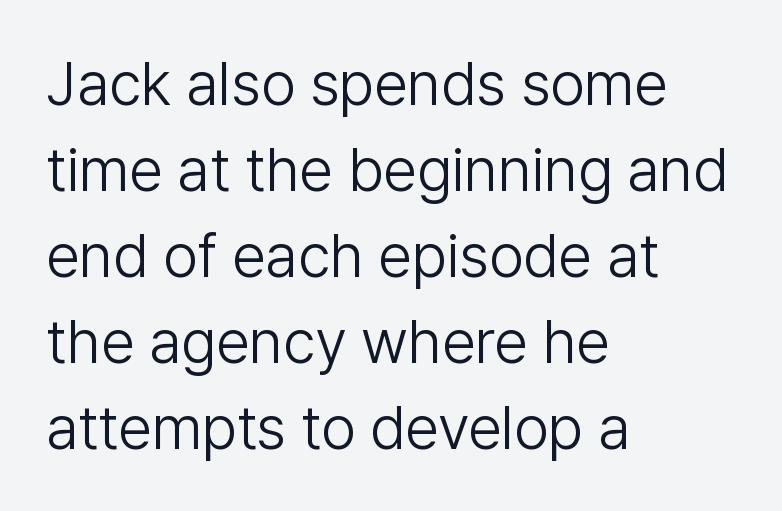
Weight: in the light-to-regular range. A normal amount of white space separates one row of letters from the next. The tracking reads as untouched default to a designer's eye. If you drew a line through each stem, it would be perfectly vertical. If you drew a ruler down the left edge, every line would touch it. Any mark beneath the type? The region is blank.
